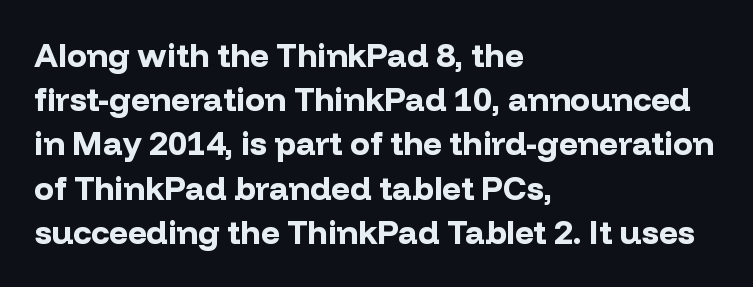
The image shows 33 px bold sans-serif type, upright; set left-aligned, normal line spacing (1.34x), normal letter spacing, not underlined; low stroke contrast and a medium x-height.
